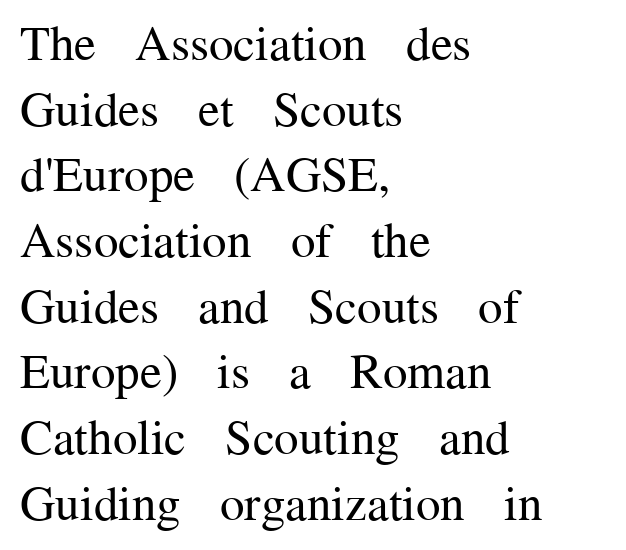
The strip under each line holds only bare page. The rendering uses a moderate line-height, typical for paragraphs. Small tapered or slab feet sit at the stroke ends, so this counts as serif. Unbolded letterforms with no extra heft. Words appear dense and cohesive because spacing is normal.
